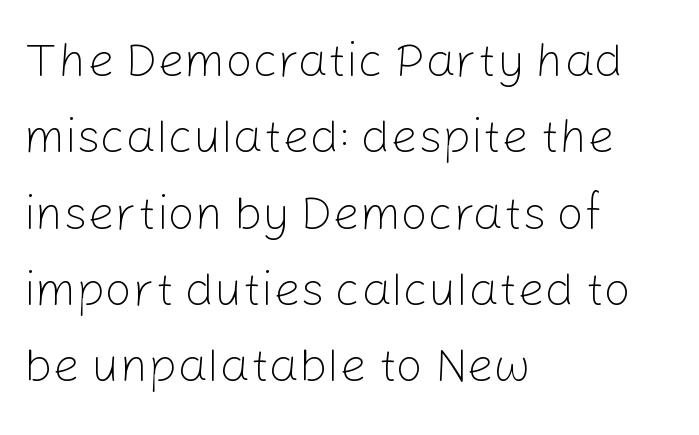
Q: Is the text bold? A: No.
Q: Is the text italic (slanted)? A: No, it is upright.
Q: Is the typeface a serif or a sans-serif typeface? A: Sans-serif.
Q: Is the text underlined? A: No.
Q: How is the paragraph aligned? A: Left-aligned.
Q: Is the spacing between letters normal or unusually wide? A: Normal.
Q: Is the spacing between lines tight, normal or loose? A: Normal.
Q: Width (condensed, normal, or wide)? A: Normal.
Q: Stroke contrast? A: Low.
Q: x-height? A: Medium.
Q: Monospaced? A: No.
